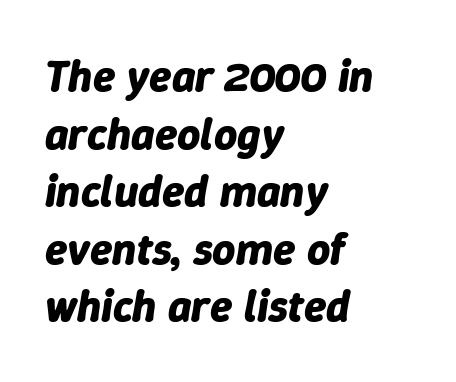
This sample keeps an unexceptional amount of space between lines. Note the varied advance widths — an 'i' is clearly narrower than an 'm'. The face used here has a pronounced slope to its letters. The paragraph has a hard left edge and a soft right edge. Tracking value appears to be zero — textbook default spacing. Caption: bold face, heavy strokes.
